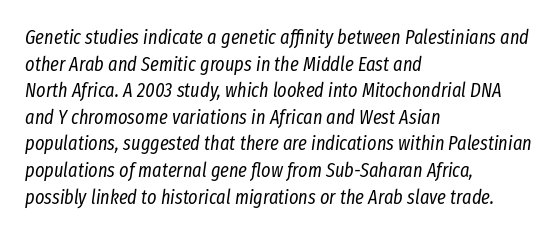
{"italic": "yes", "lean": "right", "slant_degrees": 8, "bold": "no", "underline": "no", "align": "left", "line_spacing": "normal", "line_spacing_ratio": 1.33, "letter_spacing": "normal", "letter_spacing_em": 0.0, "glyph_px": 20}
